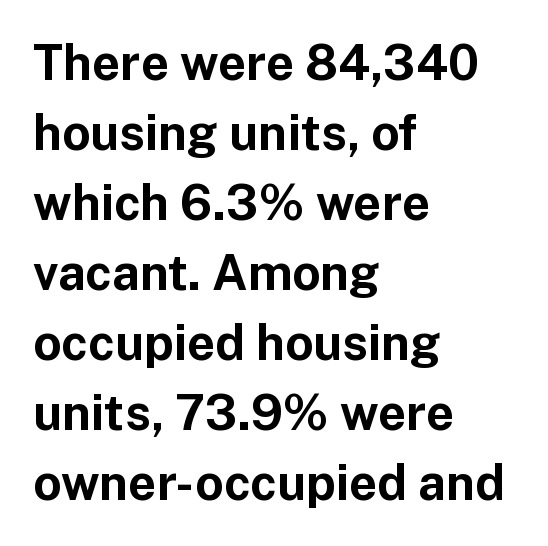
{"serif": "no", "italic": "no", "bold": "yes", "weight": "bold", "width": "normal", "stroke_contrast": "low", "x_height": "medium", "monospaced": "no", "underline": "no", "align": "left", "line_spacing": "normal", "line_spacing_ratio": 1.43, "letter_spacing": "normal", "letter_spacing_em": 0.0, "glyph_px": 49}
